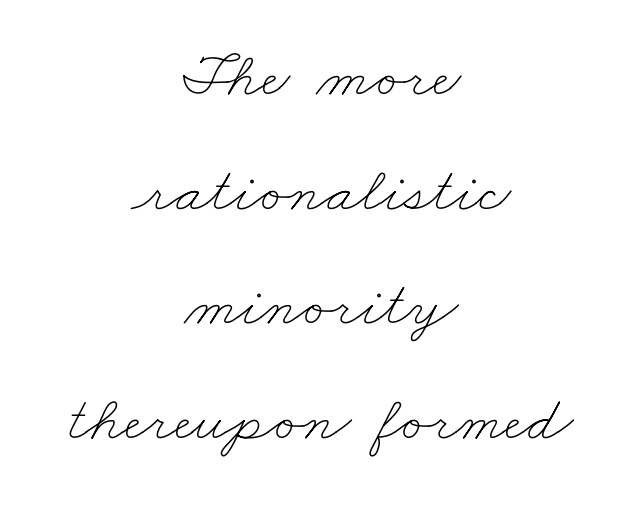
{"bold": "no", "weight": "thin", "width": "wide", "stroke_contrast": "low", "x_height": "small", "monospaced": "no", "underline": "no", "align": "center", "line_spacing_ratio": 1.79, "letter_spacing": "normal", "letter_spacing_em": 0.0, "glyph_px": 64}
